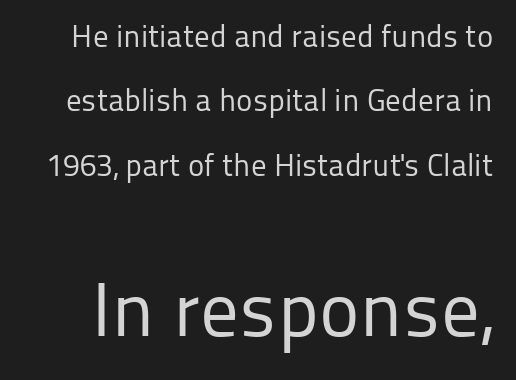
{"serif": "no", "italic": "no", "bold": "no", "weight": "regular", "width": "normal", "stroke_contrast": "low", "x_height": "medium", "monospaced": "no", "underline": "no", "line_spacing": "loose", "line_spacing_ratio": 2.08, "letter_spacing": "normal", "letter_spacing_em": 0.0, "larger_block": "second", "size_ratio": 2.48, "glyph_px": 77}
